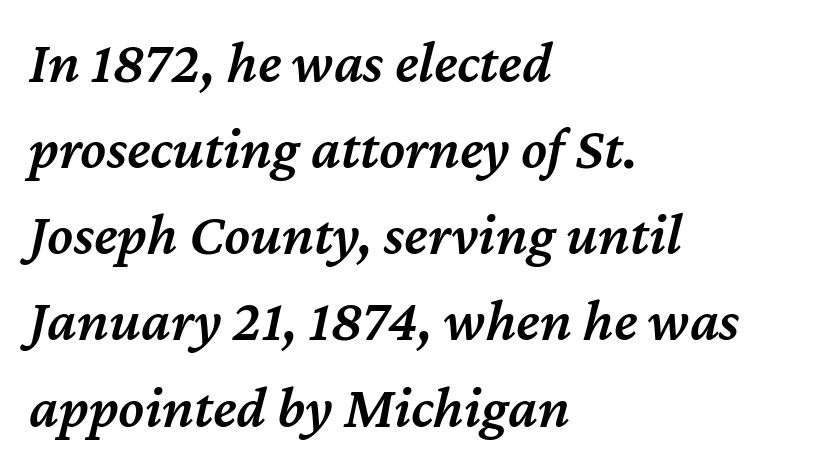
The image shows 59 px semibold type, italic (leaning right); set left-aligned, normal line spacing (1.46x), normal letter spacing, not underlined; medium stroke contrast and a medium x-height.
